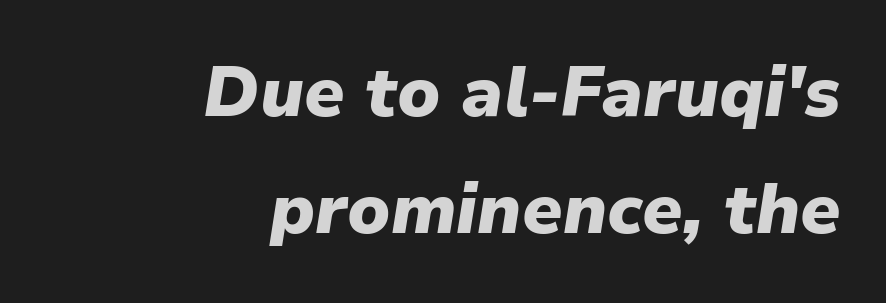
{"italic": "yes", "lean": "right", "slant_degrees": 9, "bold": "yes", "weight": "heavy", "width": "normal", "stroke_contrast": "low", "x_height": "medium", "monospaced": "no", "underline": "no", "align": "right", "line_spacing": "normal", "line_spacing_ratio": 1.67, "letter_spacing": "normal", "letter_spacing_em": 0.0, "glyph_px": 70}
